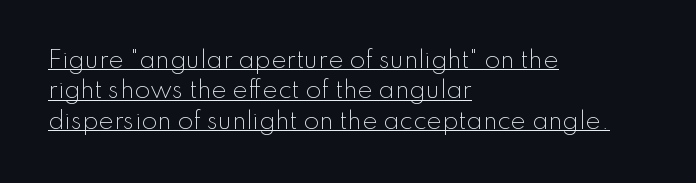
Q: Is the text bold? A: No.
Q: Is the text italic (slanted)? A: No, it is upright.
Q: Is the text underlined? A: Yes.
Q: How is the paragraph aligned? A: Left-aligned.
Q: Is the spacing between letters normal or unusually wide? A: Normal.
Q: Is the spacing between lines tight, normal or loose? A: Normal.
